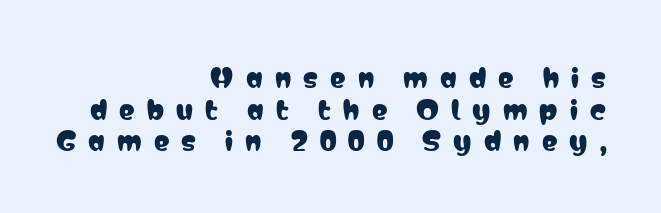
Q: Is the text italic (slanted)? A: No, it is upright.
Q: Is the text underlined? A: No.
Q: How is the paragraph aligned? A: Right-aligned.
Q: Is the spacing between letters normal or unusually wide? A: Unusually wide.
